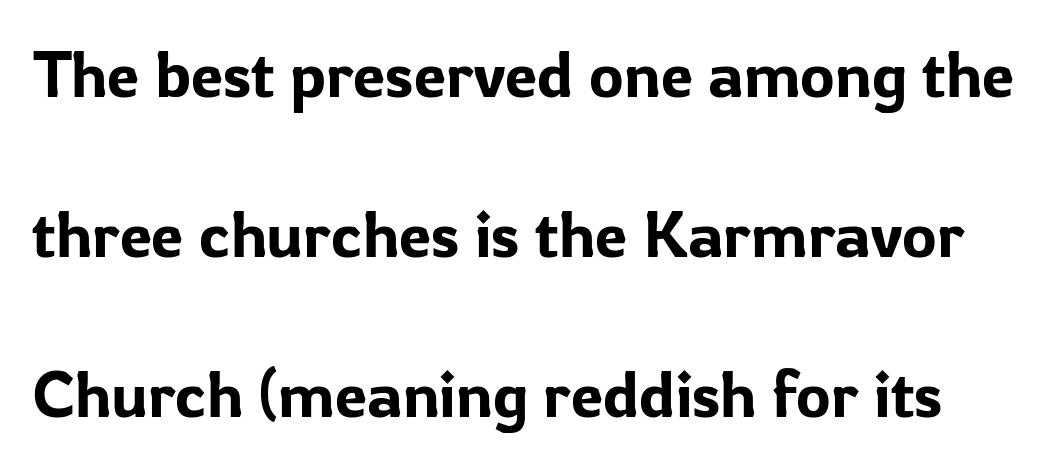
The image shows 65 px sans-serif type, upright; set loose line spacing (2.46x), normal letter spacing, not underlined; low stroke contrast and a medium x-height.
